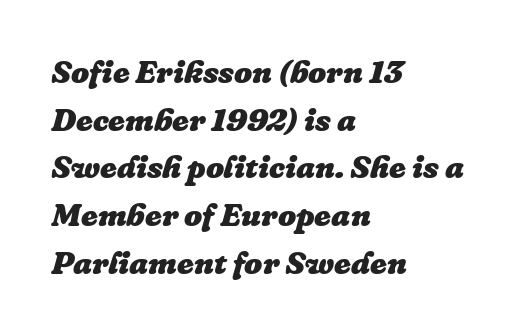
The image shows 32 px heavy type, italic (leaning right); set left-aligned, normal line spacing (1.49x), normal letter spacing, not underlined; low stroke contrast and a medium x-height.
